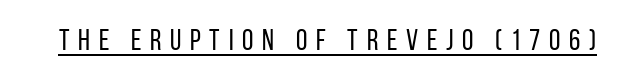
{"serif": "no", "italic": "no", "bold": "no", "weight": "regular", "width": "condensed", "stroke_contrast": "low", "x_height": "large", "monospaced": "no", "underline": "yes", "letter_spacing": "wide", "letter_spacing_em": 0.3, "glyph_px": 29}
